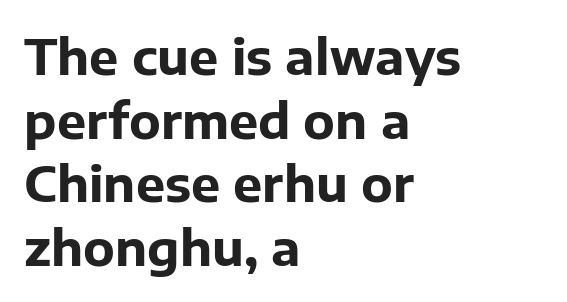
Regarding leading, the lines here are spaced in the standard way. Is this a fixed-width face? No — the glyphs have proportional, varying widths. Nope, not italic — everything's standing straight. There is no visible air inserted between adjacent glyphs.
